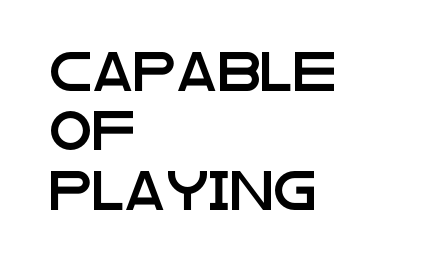
The lettering stays uniformly vertical, giving the passage a roman look. Character widths vary here, with narrow letters taking less room than wide ones. These lines stack with their left ends in a neat column. A typesetter would call this leading conventional body-copy spacing. Inter-character spacing is left at the font's built-in metrics. These lines are composed in type without serifs.
